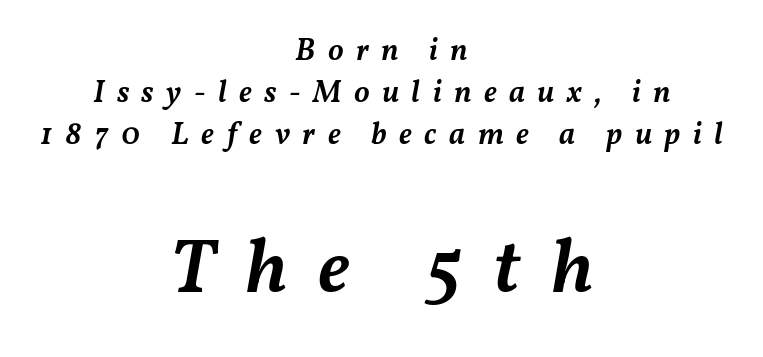
The image shows 77 px semibold type, italic (leaning right); set centered, normal line spacing (1.36x), unusually wide letter spacing (+0.4 em), not underlined; the second (bottom) block is 2.48x larger; medium stroke contrast and a medium x-height.
